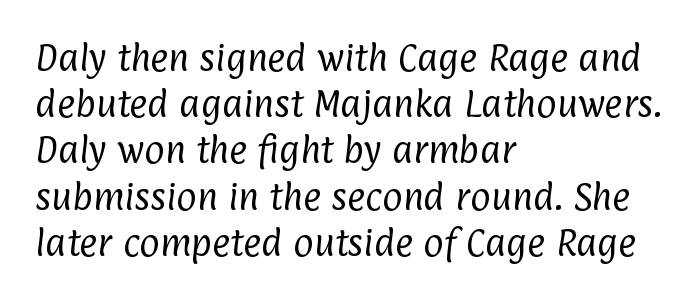
{"serif": "no", "bold": "no", "weight": "regular", "width": "condensed", "stroke_contrast": "low", "x_height": "medium", "monospaced": "no", "underline": "no", "align": "left", "line_spacing": "normal", "line_spacing_ratio": 1.49, "letter_spacing": "normal", "letter_spacing_em": 0.0, "glyph_px": 31}
